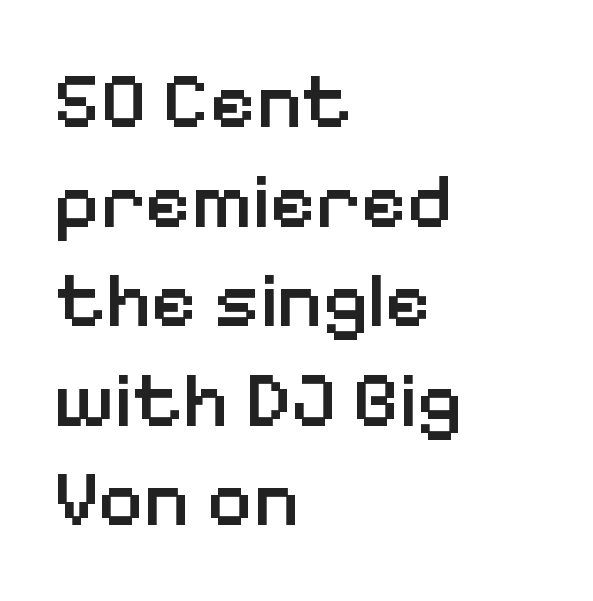
The image shows 79 px semibold sans-serif type, upright; set left-aligned, normal line spacing (1.26x), normal letter spacing, not underlined; low stroke contrast and a medium x-height.
